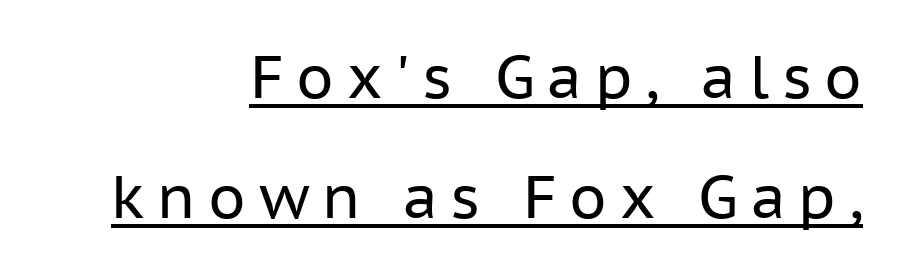
The font family rendered here belongs to the sans-serif group. Looks like regular typesetting: each glyph gets only the width it needs. The letters look calm and open, with moderate or lighter stems. The axis of the letterforms is exactly vertical.
